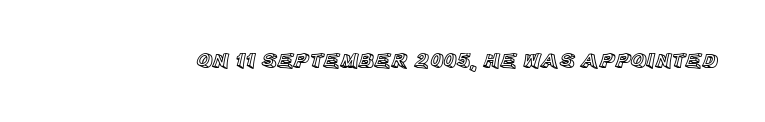
Q: Is the text italic (slanted)? A: Yes.
Q: Is the text underlined? A: No.
Q: Is the spacing between letters normal or unusually wide? A: Normal.
